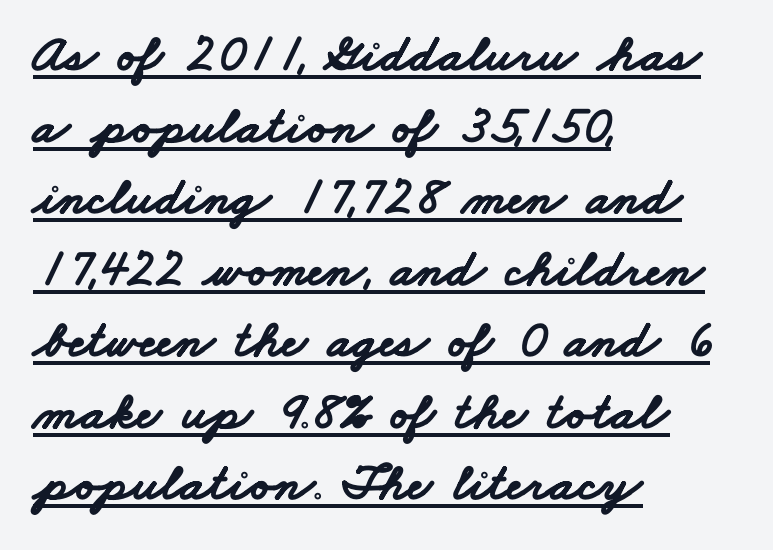
Honestly, the underline is the first thing you notice here. The letterforms sit shoulder to shoulder at normal distance. Character widths vary here, with narrow letters taking less room than wide ones. Horizontal bands of white between lines are of average thickness. Serifs: no, the terminals of the letterforms are clean.
